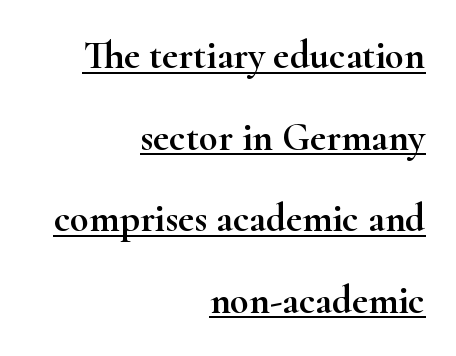
Horizontally, the lines are justified to the trailing edge only. Unlike a clean sans, this face finishes its strokes with serifs. Quick note: interline space is abundant. Honestly, the underline is the first thing you notice here.
